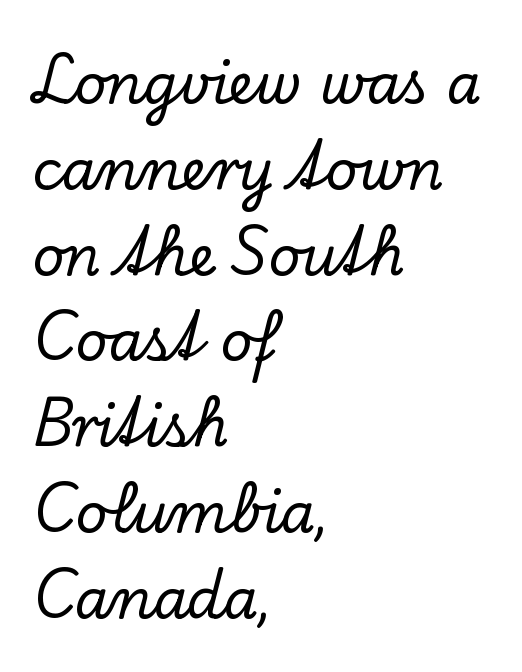
Unmarked baselines from the first word to the last. Proportional: the letters do not fall into vertical columns. Every row of glyphs begins at an identical x-position on the left. Summary of vertical rhythm: regular, with standard interline spacing. Note: serifs present on the glyphs.
